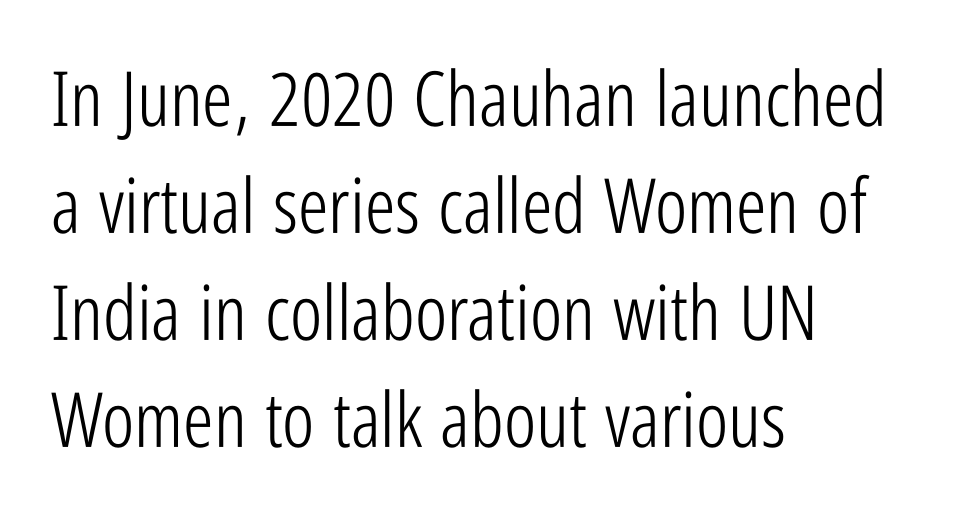
Q: Is the text bold? A: No.
Q: Is the text italic (slanted)? A: No, it is upright.
Q: Is the typeface a serif or a sans-serif typeface? A: Sans-serif.
Q: Is the text underlined? A: No.
Q: How is the paragraph aligned? A: Left-aligned.
Q: Is the spacing between letters normal or unusually wide? A: Normal.
Q: Is the spacing between lines tight, normal or loose? A: Normal.
Q: Width (condensed, normal, or wide)? A: Condensed.
Q: Stroke contrast? A: Low.
Q: x-height? A: Medium.
Q: Monospaced? A: No.
